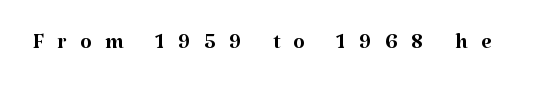
The image shows 30 px regular-weight serif type, upright; set unusually wide letter spacing (+0.44 em), not underlined; medium stroke contrast and a medium x-height.
